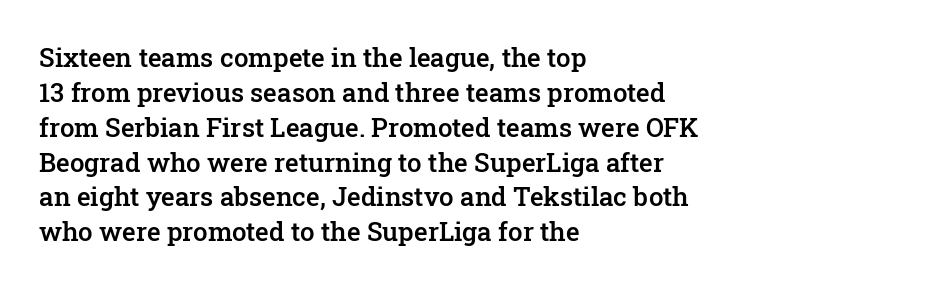
{"italic": "no", "bold": "semi", "underline": "no", "align": "left", "line_spacing": "normal", "line_spacing_ratio": 1.34, "letter_spacing": "normal", "letter_spacing_em": 0.0, "glyph_px": 26}
